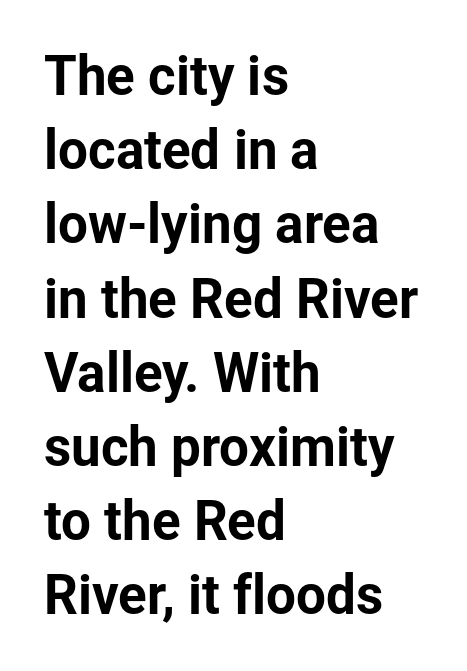
This sample is left-justified, so line endings fall wherever the words run out. These lines are composed in type without serifs. Does extra space separate the letters? No, they use regular spacing. The type sits square on the baseline with zero lean. Baseline-to-baseline distance is the conventional proportion of letter height. Spacing verdict: proportional, widths tailored to each character.
